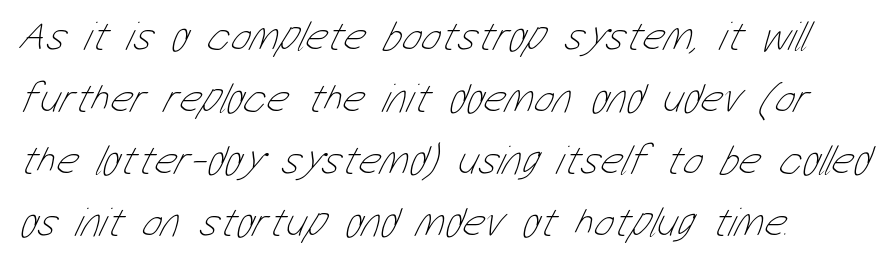
Q: Is the text bold? A: No.
Q: Is the text underlined? A: No.
Q: How is the paragraph aligned? A: Left-aligned.
Q: Is the spacing between letters normal or unusually wide? A: Normal.
Q: Is the spacing between lines tight, normal or loose? A: Normal.
Q: Width (condensed, normal, or wide)? A: Condensed.
Q: Stroke contrast? A: Low.
Q: x-height? A: Medium.
Q: Monospaced? A: No.
